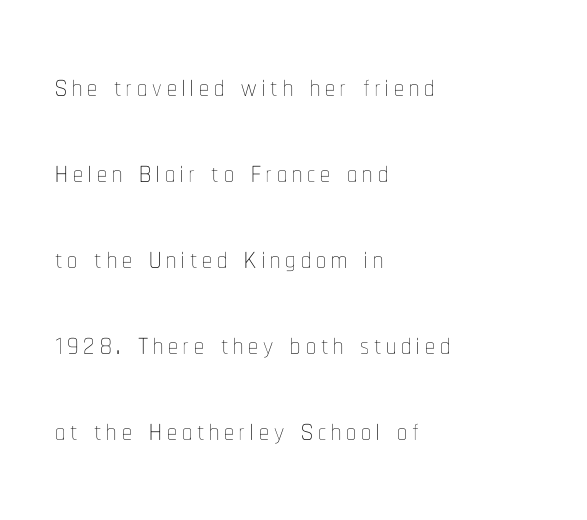
The image shows 40 px thin, condensed type, upright; set left-aligned, loose line spacing (2.15x), not underlined; low stroke contrast and a medium x-height.
